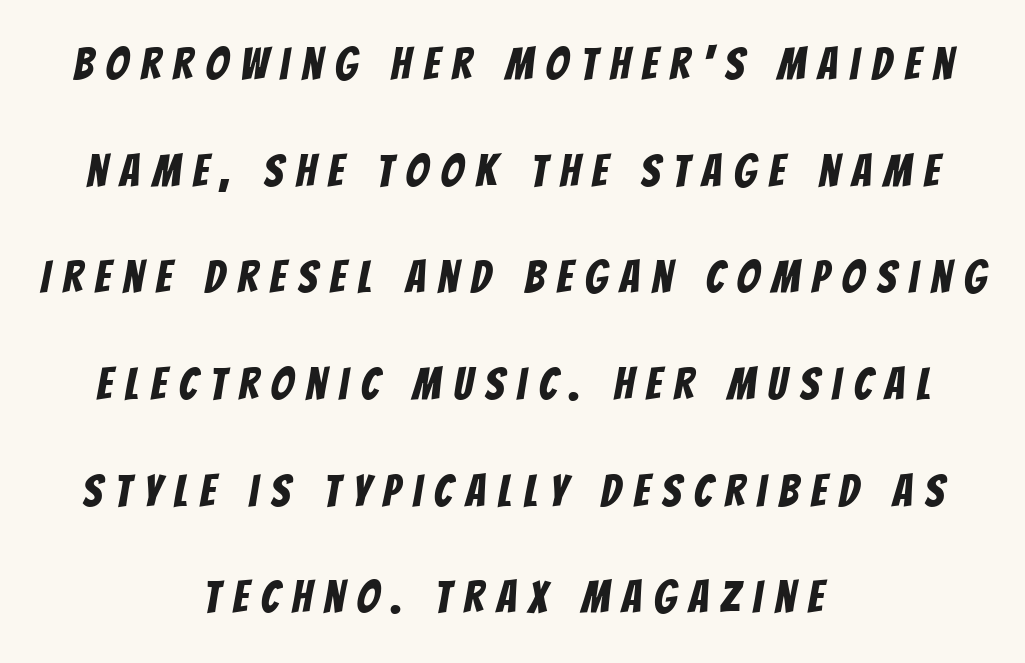
Look at the tracking — it's clearly loosened, letters drifting apart. Visually the block forms a symmetrical silhouette, jagged on both flanks. Beneath every word, the page is bare. Varying glyph widths throughout — classic text-font behaviour. The designer went with a sans here, leaving each stem footless. Leading is clearly above the norm, producing a sparse column.
